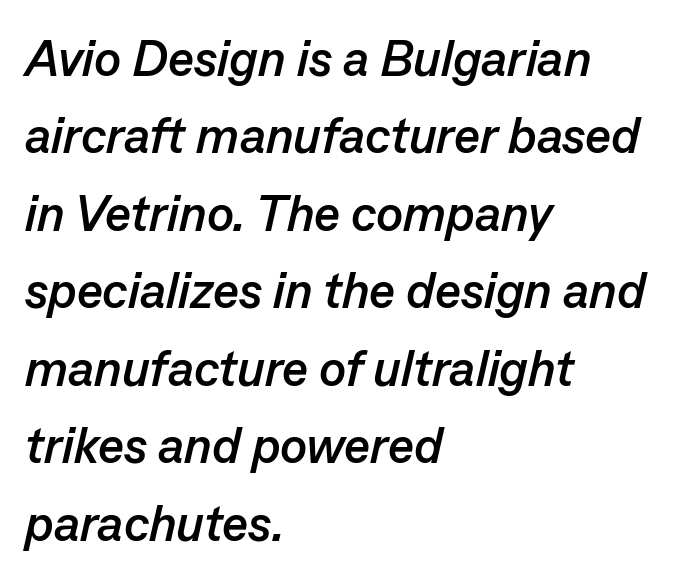
Q: Is the text bold? A: Yes.
Q: Is the text italic (slanted)? A: Yes, it leans right by about 13 degrees.
Q: Is the text underlined? A: No.
Q: How is the paragraph aligned? A: Left-aligned.
Q: Is the spacing between letters normal or unusually wide? A: Normal.
Q: Is the spacing between lines tight, normal or loose? A: Normal.
Q: Width (condensed, normal, or wide)? A: Normal.
Q: Stroke contrast? A: Low.
Q: x-height? A: Medium.
Q: Monospaced? A: No.
